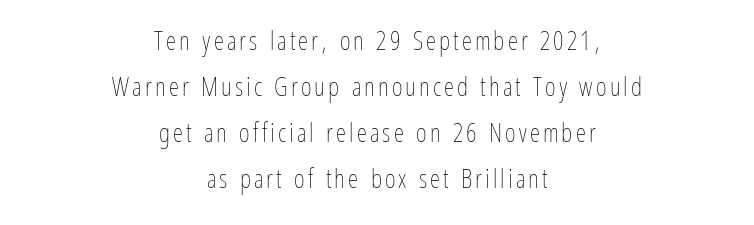
The image shows 26 px text type, upright; set centered, line spacing 1.77x, not underlined.
